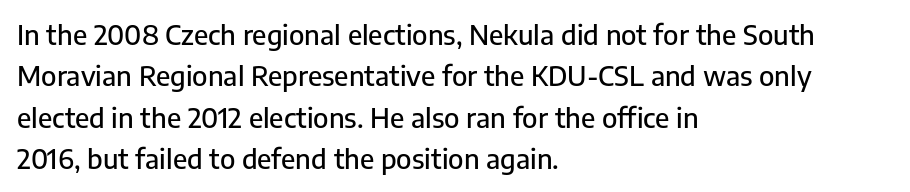
The image shows 27 px text type, upright; set left-aligned, normal line spacing (1.53x), normal letter spacing, not underlined.
